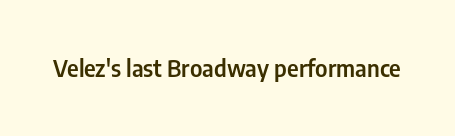
Q: Is the text italic (slanted)? A: No, it is upright.
Q: Is the text underlined? A: No.
Q: Is the spacing between letters normal or unusually wide? A: Normal.
